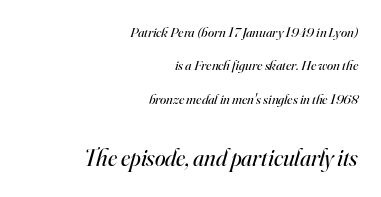
{"italic": "yes", "lean": "right", "slant_degrees": 16, "bold": "no", "underline": "no", "align": "right", "line_spacing": "loose", "line_spacing_ratio": 2.38, "letter_spacing": "normal", "letter_spacing_em": 0.0, "larger_block": "second", "size_ratio": 1.71, "glyph_px": 24}
